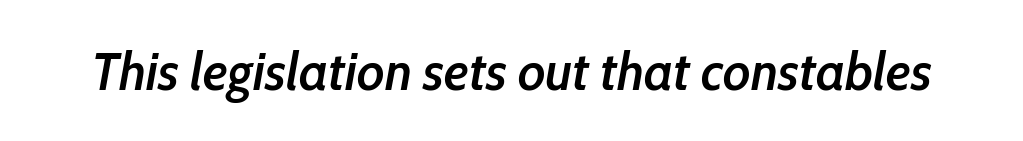
The image shows 54 px semibold, condensed type, italic (leaning right); set normal letter spacing, not underlined; low stroke contrast and a medium x-height.
